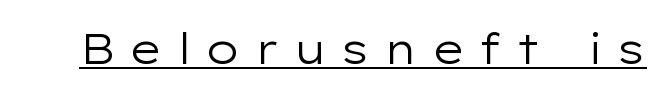
The image shows 42 px regular-weight, wide sans-serif type, upright; set unusually wide letter spacing (+0.32 em), underlined; low stroke contrast and a medium x-height.
